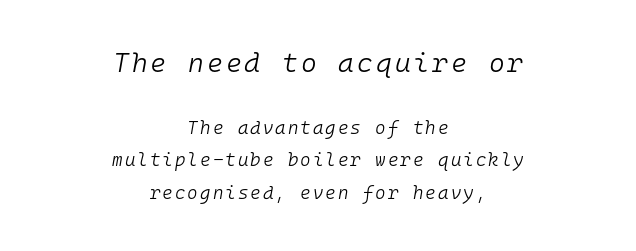
Caption: upper text group enlarged, lower text group reduced. Unmarked baselines from the first word to the last. It's the slanting kind of type. The typesetter chose a symmetrical, centered arrangement here.
